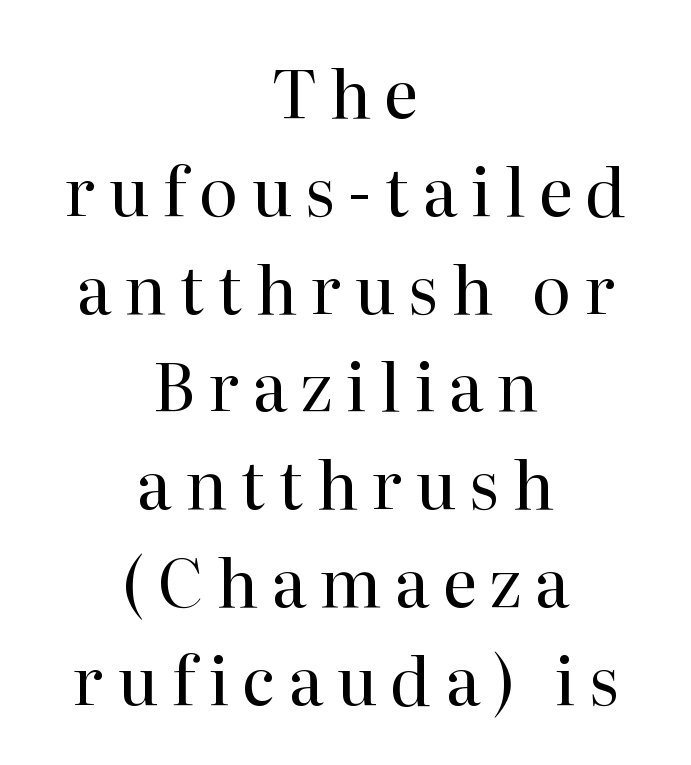
Is this a fixed-width face? No — the glyphs have proportional, varying widths. The line-height multiplier appears to be the usual default. The strip under each line holds only bare page. The lines are quadded center. Ascenders rise straight up at ninety degrees. Serifs: yes, visible at the terminals of the letterforms.
